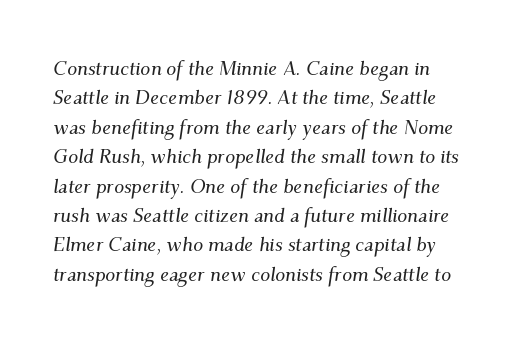
The image shows 20 px text type, italic (leaning right); set normal line spacing (1.47x), normal letter spacing, not underlined.
